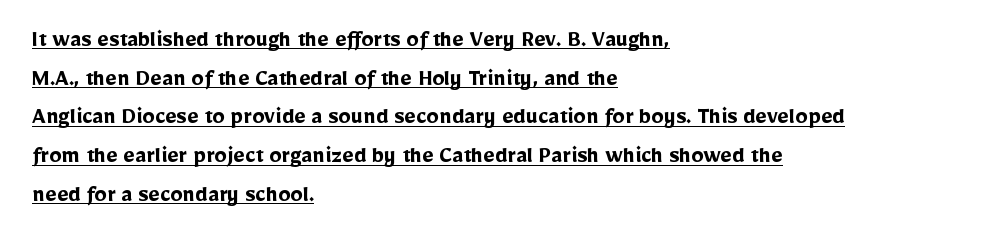
The image shows 25 px bold type, upright; set left-aligned, normal line spacing (1.55x), normal letter spacing, underlined.
